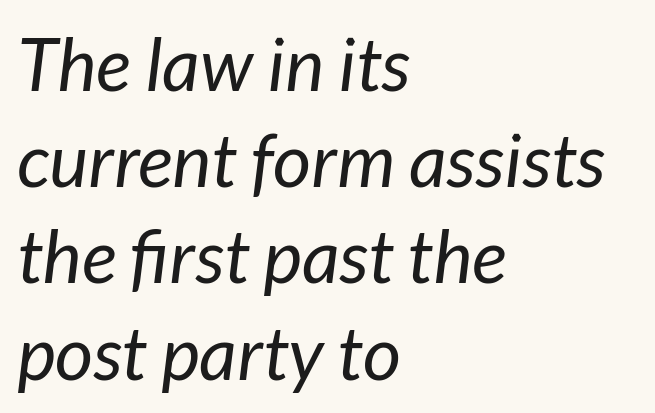
Just letters on the line, the space beneath them empty. Reading down the block, your eye returns to a fixed left position each line. Every character sits at an angle, as italics do. These lines are rendered in a variable-pitch font. The passage shown has conventional tracking throughout. Horizontal bands of white between lines are of average thickness.
